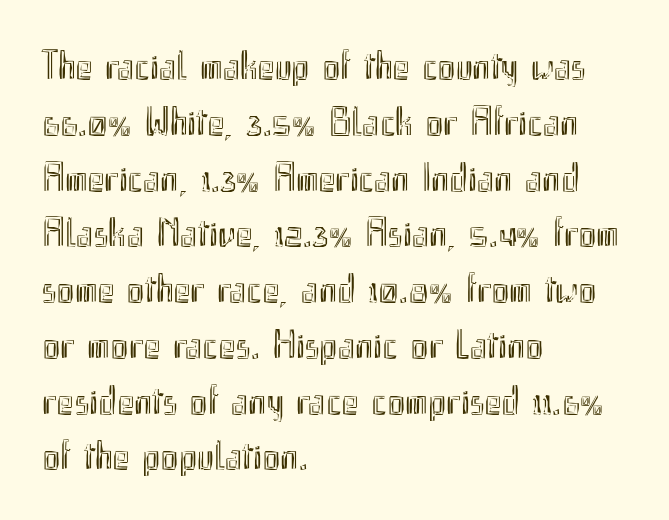
The image shows 41 px condensed type, upright; set left-aligned, normal line spacing (1.36x), normal letter spacing, not underlined; a small x-height.
